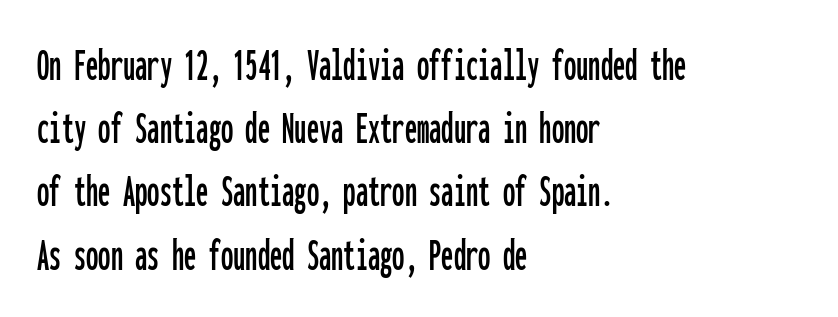
The image shows 49 px condensed sans-serif type, upright, monospaced; set left-aligned, normal line spacing (1.29x), normal letter spacing, not underlined; low stroke contrast and a medium x-height.
